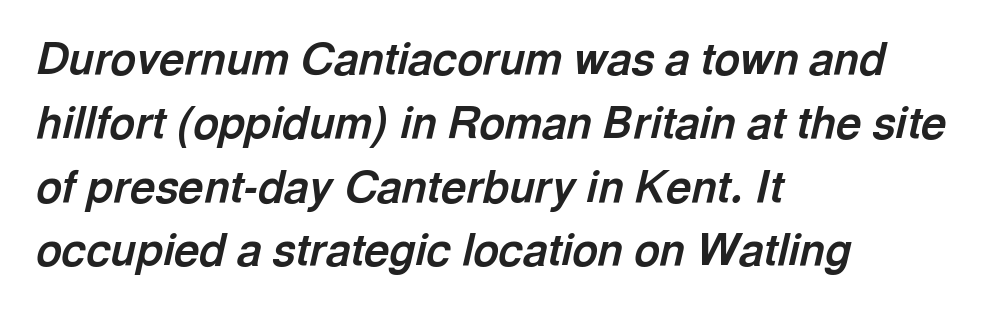
The image shows 44 px bold type, italic (leaning right); set left-aligned, normal line spacing (1.45x), normal letter spacing, not underlined; a medium x-height.
